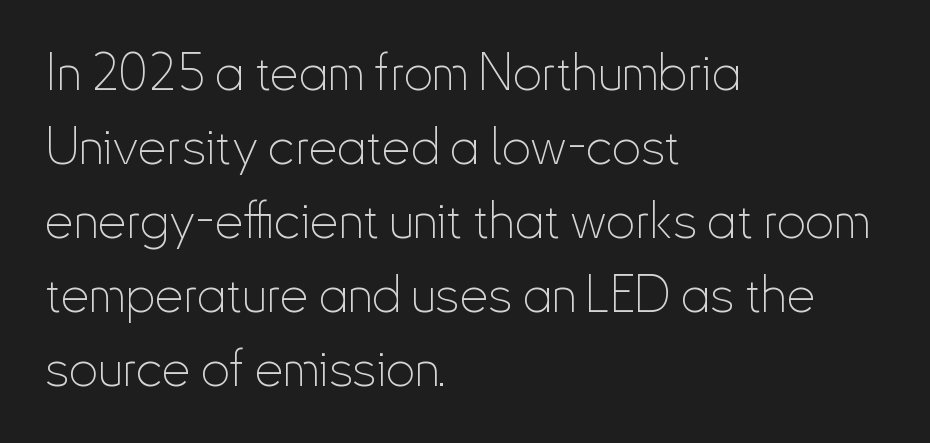
A typesetter would call this proportional, since set widths differ per character. Bare-footed words on every line. Each line starts at the same left margin while the right side varies. Regular leading. These lines were composed using upright roman letters.
